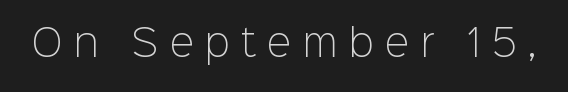
The image shows 37 px light sans-serif type, upright; set unusually wide letter spacing (+0.3 em), not underlined; low stroke contrast and a medium x-height.
